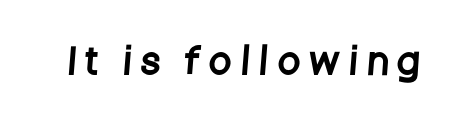
Q: Is the typeface a serif or a sans-serif typeface? A: Sans-serif.
Q: Is the text underlined? A: No.
Q: Is the spacing between letters normal or unusually wide? A: Unusually wide.
Q: Width (condensed, normal, or wide)? A: Condensed.
Q: Stroke contrast? A: Low.
Q: x-height? A: Large.
Q: Monospaced? A: No.
